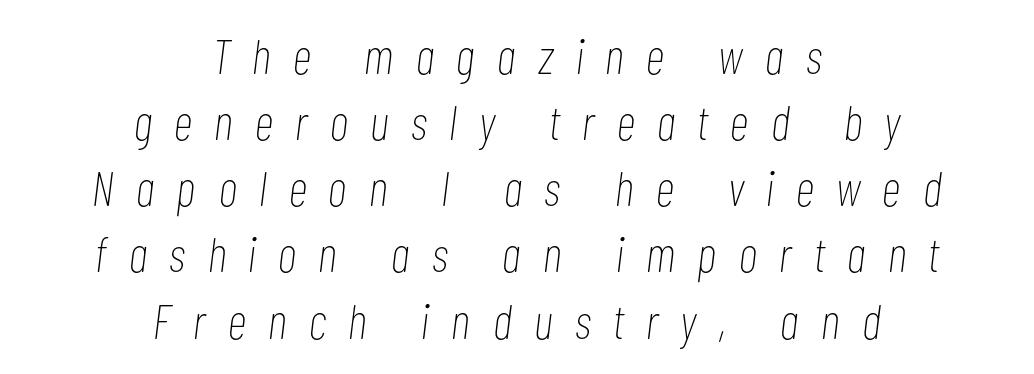
Q: Is the text bold? A: No.
Q: Is the text italic (slanted)? A: Yes, it leans right by about 7 degrees.
Q: Is the text underlined? A: No.
Q: How is the paragraph aligned? A: Centered.
Q: Is the spacing between letters normal or unusually wide? A: Unusually wide.
Q: Is the spacing between lines tight, normal or loose? A: Normal.
Q: Width (condensed, normal, or wide)? A: Condensed.
Q: Stroke contrast? A: Low.
Q: x-height? A: Medium.
Q: Monospaced? A: No.
